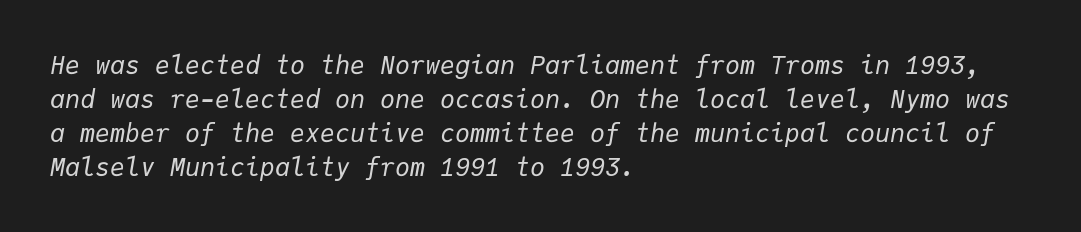
Q: Is the text bold? A: No.
Q: Is the text italic (slanted)? A: Yes, it leans right by about 9 degrees.
Q: Is the text underlined? A: No.
Q: How is the paragraph aligned? A: Left-aligned.
Q: Is the spacing between letters normal or unusually wide? A: Normal.
Q: Is the spacing between lines tight, normal or loose? A: Normal.
